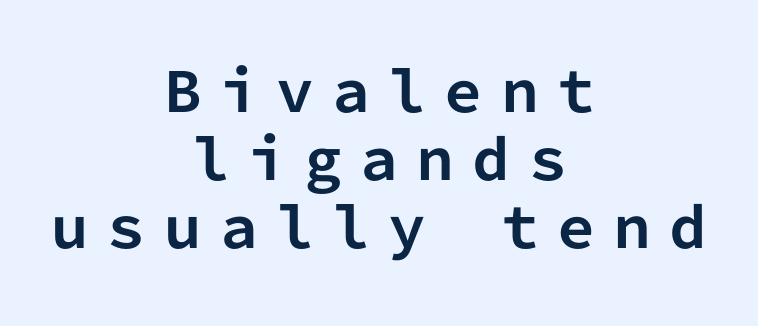
Q: Is the text bold? A: Yes.
Q: Is the text italic (slanted)? A: No, it is upright.
Q: Is the typeface a serif or a sans-serif typeface? A: Sans-serif.
Q: Is the text underlined? A: No.
Q: How is the paragraph aligned? A: Centered.
Q: Is the spacing between letters normal or unusually wide? A: Unusually wide.
Q: Is the spacing between lines tight, normal or loose? A: Normal.
Q: Width (condensed, normal, or wide)? A: Normal.
Q: Stroke contrast? A: Low.
Q: x-height? A: Medium.
Q: Monospaced? A: Yes.
